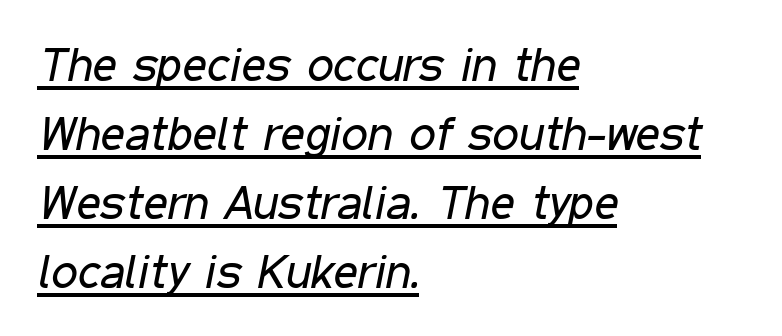
The passage shown stacks its lines at a standard gap. Each line of the rendering has a horizontal stroke beneath the glyphs. Letter spacing: default. Notice how the stems are inclined rather than vertical — that's the hallmark of italics. The compositor pushed each line to the left boundary.
